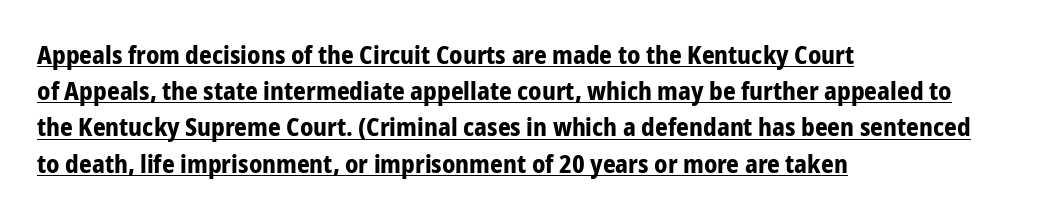
The face used here has the dense, thick strokes of a bold. One glance says typical: line gaps are just what's usual. In terms of posture, this sample is upright. In CSS terms this would be text-align: left.
